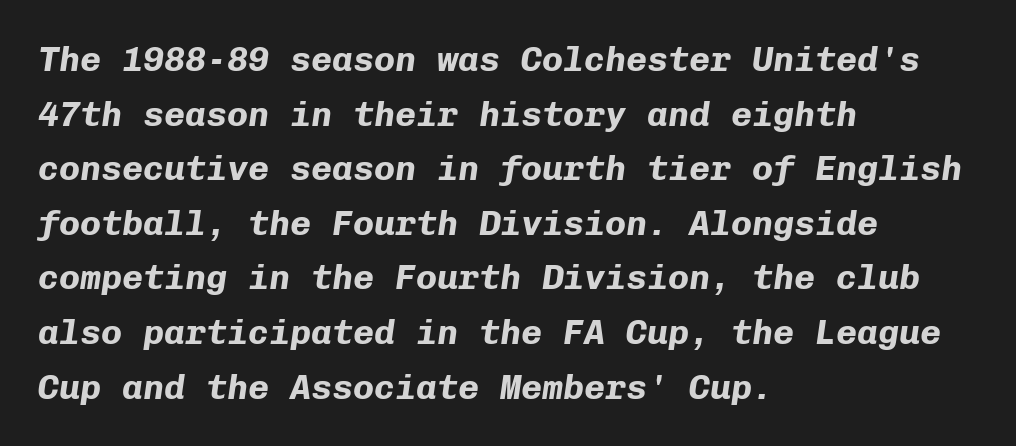
Q: Is the text bold? A: Yes.
Q: Is the text italic (slanted)? A: Yes, it leans right by about 8 degrees.
Q: Is the text underlined? A: No.
Q: How is the paragraph aligned? A: Left-aligned.
Q: Is the spacing between letters normal or unusually wide? A: Normal.
Q: Is the spacing between lines tight, normal or loose? A: Normal.
Q: Width (condensed, normal, or wide)? A: Normal.
Q: Stroke contrast? A: Low.
Q: x-height? A: Medium.
Q: Monospaced? A: Yes.
